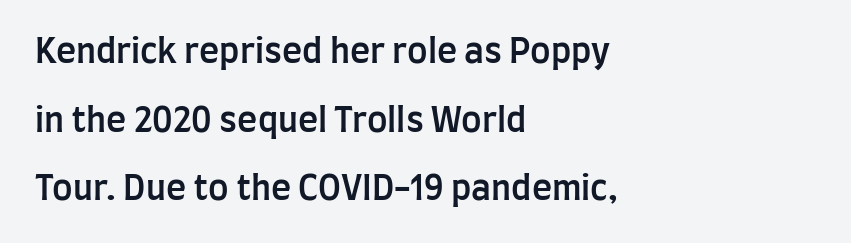
Do the characters align in a grid? No, the font is proportional. The horizontal fit of the characters is conventional and even. Nothing sits at the stroke ends, so this counts as sans-serif. A bit beefed up — I'd call it semibold rather than bold.
